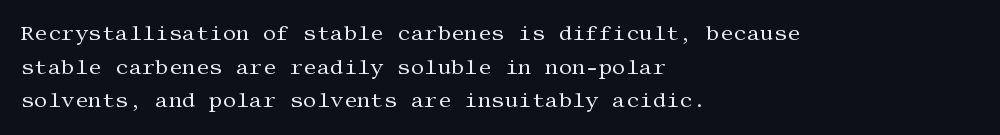
The image shows 21 px text type, upright; set left-aligned, normal line spacing (1.6x), normal letter spacing, not underlined.
